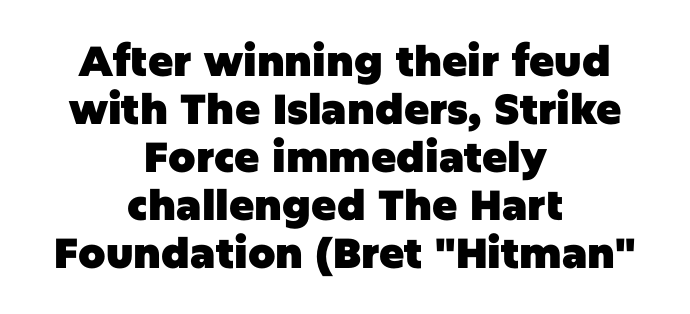
This rendering employs a face without finishing strokes, i.e., a sans-serif. Alignment: centered. The passage shown is typed in a proportional face where columns would drift. Tall strokes in this sample are plumb rather than angled. Caption: bold face, heavy strokes.
